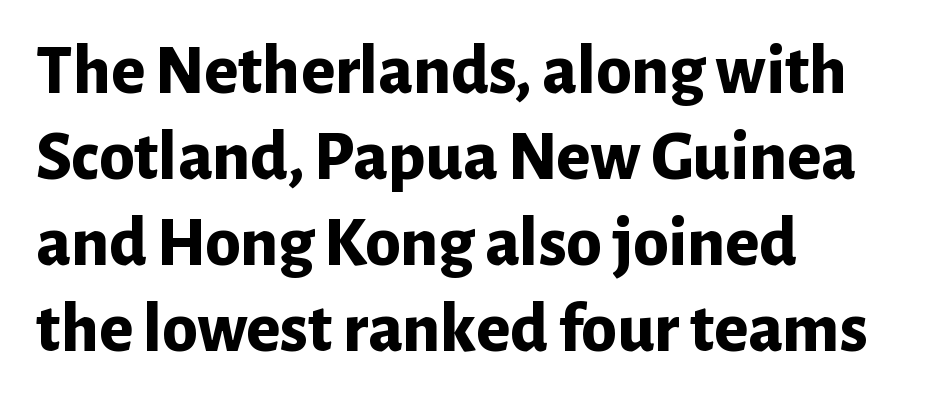
What stands out about the letter spacing? Nothing — it is the standard amount. Nothing sits at the stroke ends, so this counts as sans-serif. The compositor pushed each line to the left boundary. This sample uses an upright cut, with every glyph sitting square on the baseline.
